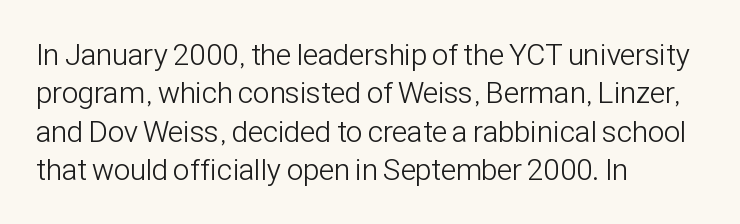
The image shows 30 px light, condensed sans-serif type, upright; set left-aligned, normal line spacing (1.28x), normal letter spacing, not underlined; low stroke contrast and a medium x-height.
